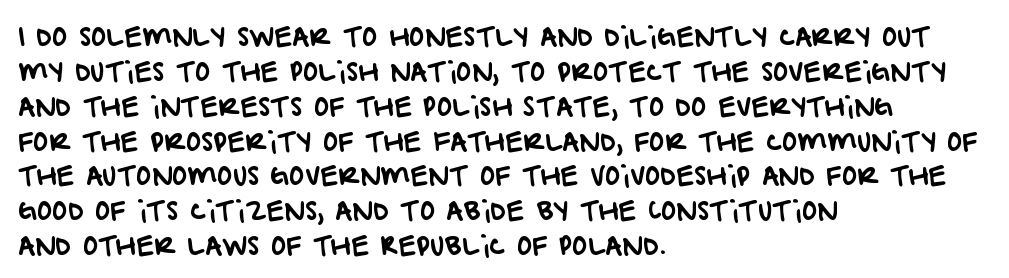
{"underline": "no", "align": "left", "line_spacing": "normal", "line_spacing_ratio": 1.34, "letter_spacing": "normal", "letter_spacing_em": 0.0, "glyph_px": 26}
